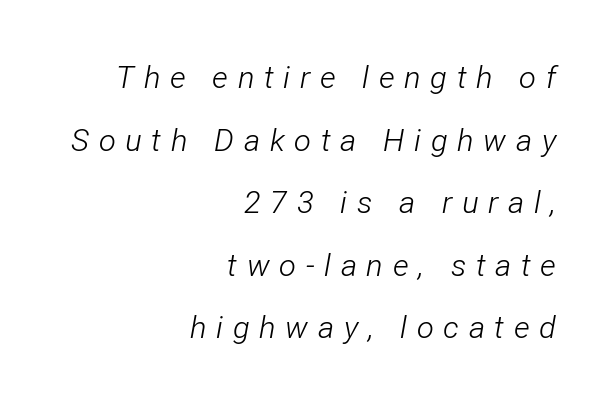
Widely set lines give the paragraph a tall, airy silhouette. The zone under the glyphs is completely vacant. If you drew a line through each stem, it would be angled. The face looks like a standard text weight, possibly lighter. The line texture is sparse and dotted thanks to wide tracking. Typeset ragged left — the right edge is the straight one.
